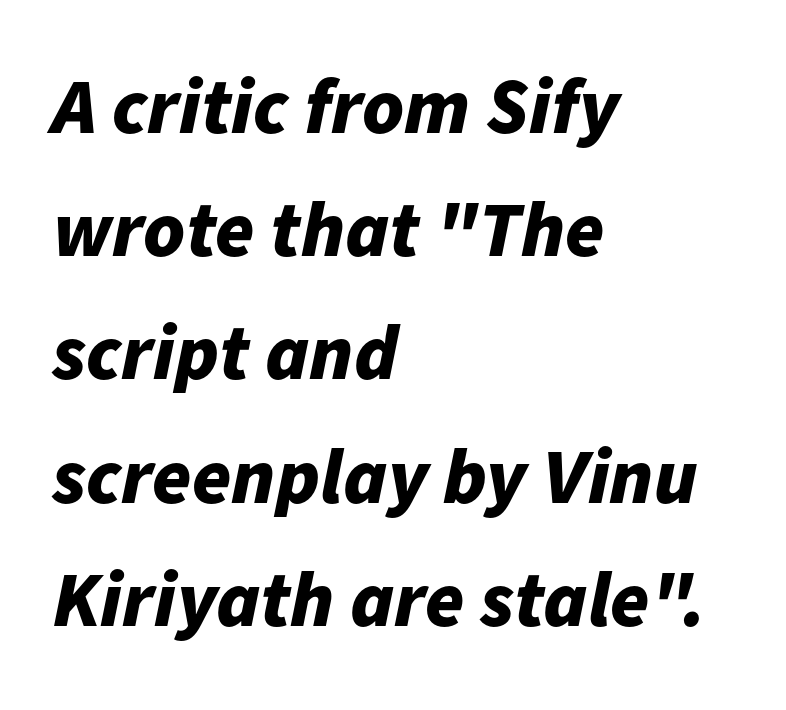
Q: Is the text bold? A: Yes.
Q: Is the text italic (slanted)? A: Yes, it leans right by about 11 degrees.
Q: Is the text underlined? A: No.
Q: How is the paragraph aligned? A: Left-aligned.
Q: Is the spacing between letters normal or unusually wide? A: Normal.
Q: Is the spacing between lines tight, normal or loose? A: Normal.
Q: Width (condensed, normal, or wide)? A: Normal.
Q: Stroke contrast? A: Low.
Q: x-height? A: Medium.
Q: Monospaced? A: No.
